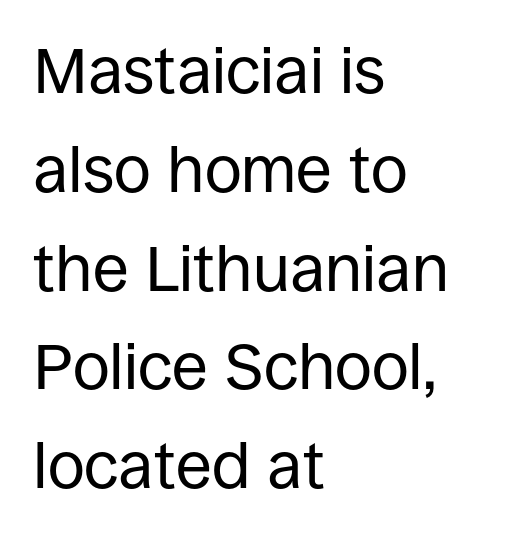
Q: Is the text bold? A: No.
Q: Is the text italic (slanted)? A: No, it is upright.
Q: Is the typeface a serif or a sans-serif typeface? A: Sans-serif.
Q: Is the text underlined? A: No.
Q: How is the paragraph aligned? A: Left-aligned.
Q: Is the spacing between letters normal or unusually wide? A: Normal.
Q: Is the spacing between lines tight, normal or loose? A: Normal.
Q: Width (condensed, normal, or wide)? A: Normal.
Q: Stroke contrast? A: Low.
Q: x-height? A: Large.
Q: Monospaced? A: No.
